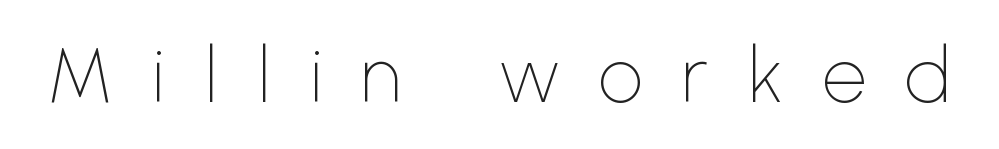
The image shows 78 px thin sans-serif type, upright; set unusually wide letter spacing (+0.5 em), not underlined; low stroke contrast and a medium x-height.
